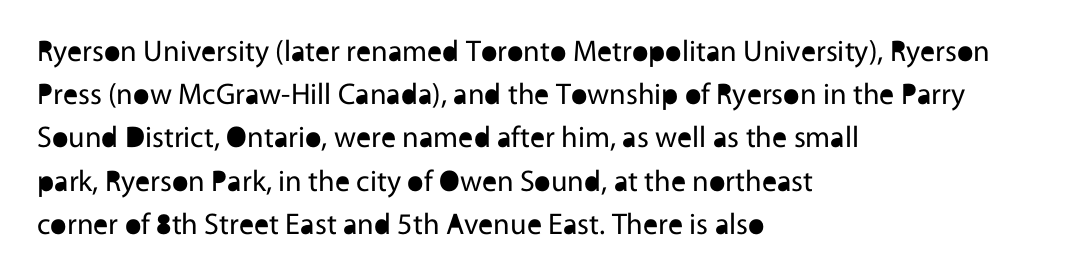
{"serif": "no", "italic": "no", "bold": "no", "weight": "regular", "width": "normal", "x_height": "medium", "monospaced": "no", "underline": "no", "align": "left", "line_spacing": "normal", "line_spacing_ratio": 1.44, "letter_spacing": "normal", "letter_spacing_em": 0.0, "glyph_px": 30}
